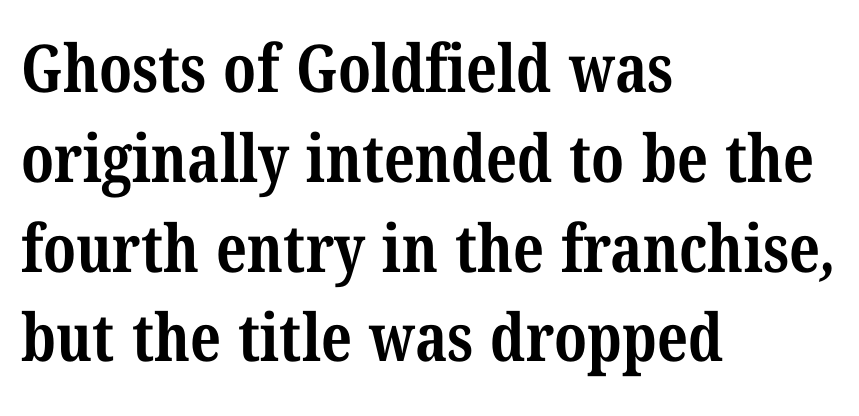
The image shows 66 px bold, condensed serif type; set left-aligned, normal line spacing (1.36x), normal letter spacing, not underlined; medium stroke contrast and a medium x-height.
